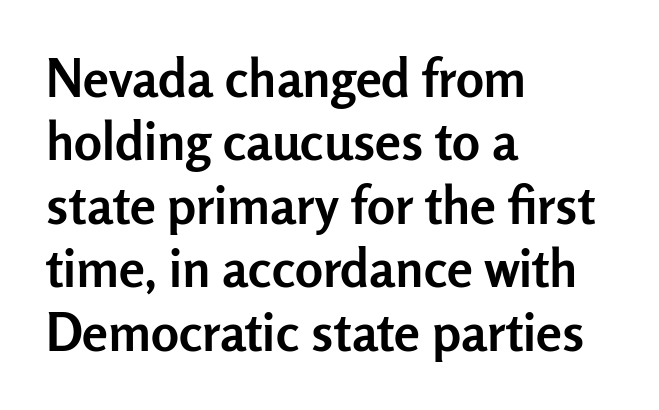
{"serif": "no", "italic": "no", "bold": "yes", "weight": "semibold", "width": "normal", "stroke_contrast": "low", "x_height": "medium", "monospaced": "no", "underline": "no", "align": "left", "line_spacing_ratio": 1.22, "letter_spacing": "normal", "letter_spacing_em": 0.0, "glyph_px": 52}
